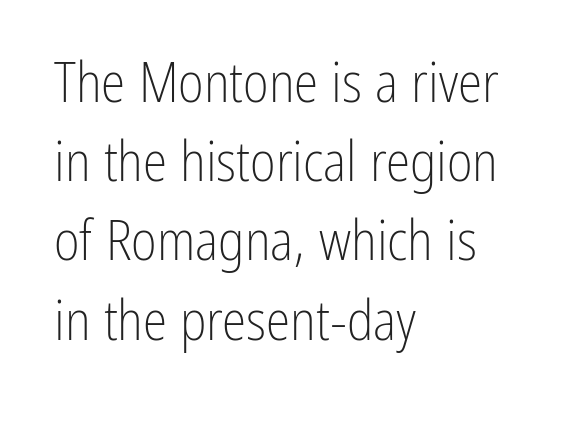
Look at the tracking — it's just the regular setting, nothing added. The face used here is proportionally spaced, like ordinary book or web type. The designer went with a sans here, leaving each stem footless. This is the regular roman posture of the typeface. The lines sit at an ordinary, default distance from one another.
